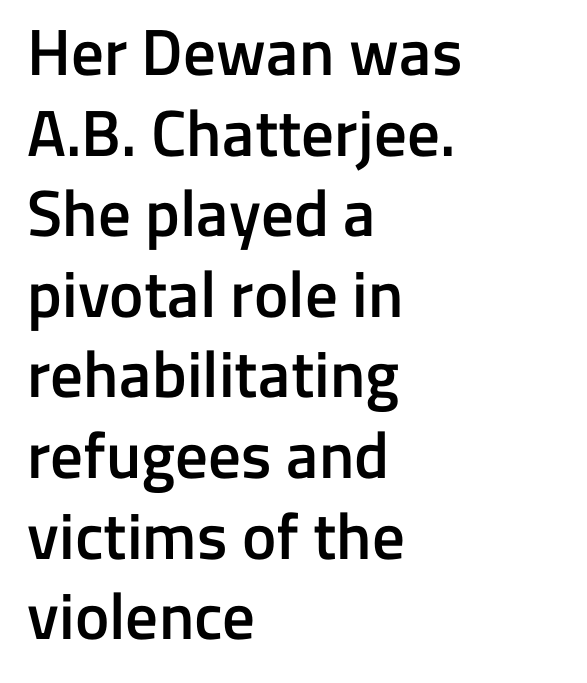
Q: Is the text bold? A: Semi-bold.
Q: Is the text italic (slanted)? A: No, it is upright.
Q: Is the typeface a serif or a sans-serif typeface? A: Sans-serif.
Q: Is the text underlined? A: No.
Q: How is the paragraph aligned? A: Left-aligned.
Q: Is the spacing between letters normal or unusually wide? A: Normal.
Q: Width (condensed, normal, or wide)? A: Normal.
Q: Stroke contrast? A: Low.
Q: x-height? A: Medium.
Q: Monospaced? A: No.
